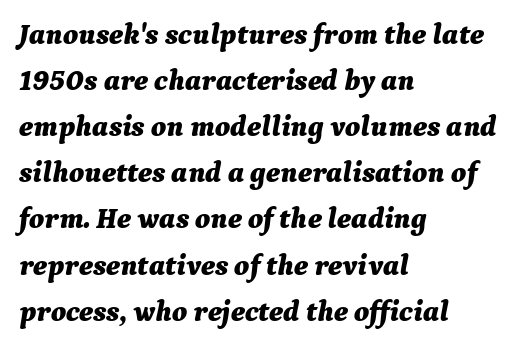
Q: Is the text bold? A: Yes.
Q: Is the text italic (slanted)? A: Yes, it leans right by about 9 degrees.
Q: Is the text underlined? A: No.
Q: How is the paragraph aligned? A: Left-aligned.
Q: Is the spacing between letters normal or unusually wide? A: Normal.
Q: Is the spacing between lines tight, normal or loose? A: Normal.
Q: Width (condensed, normal, or wide)? A: Normal.
Q: Stroke contrast? A: Medium.
Q: x-height? A: Medium.
Q: Monospaced? A: No.
